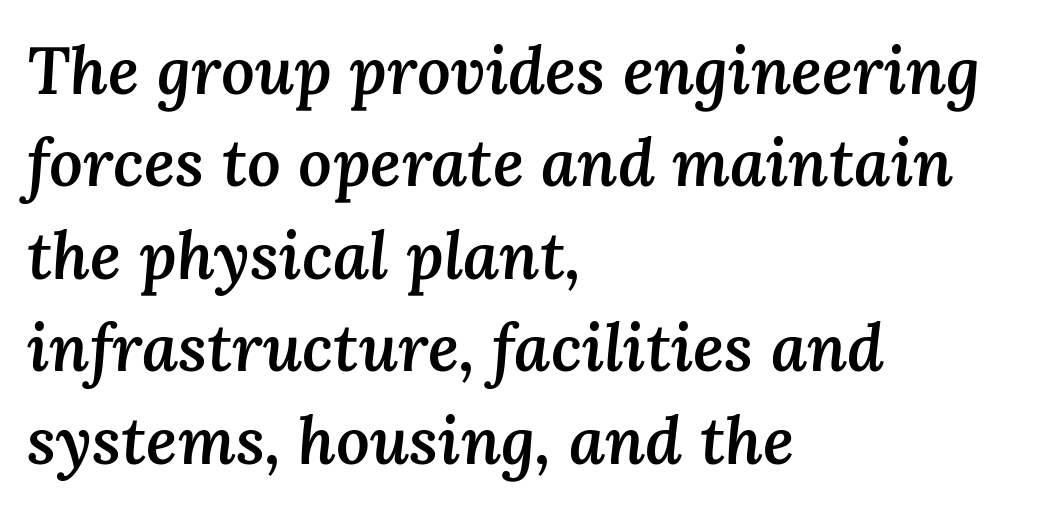
The leading is moderate, giving the passage an even texture. Rule under the text: the space is simply empty. Each letter keeps its own natural width here, so spacing adapts to shape. These lines keep a tight, regular rhythm from letter to letter.
